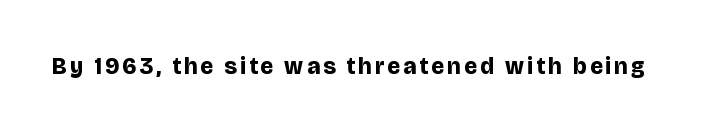
The words here are not underlined. Ascenders rise straight up at ninety degrees. What weight is shown? A full bold with thick strokes.
